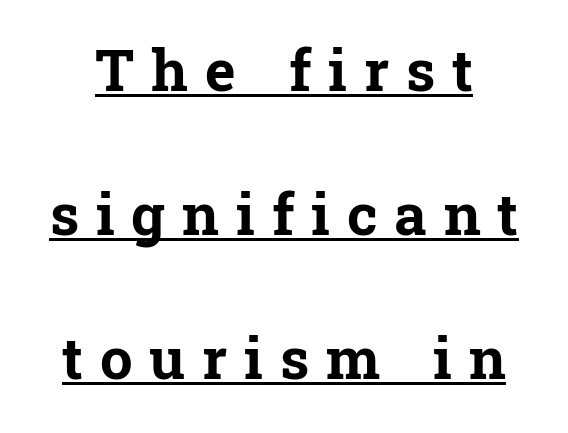
Q: Is the text bold? A: Yes.
Q: Is the text italic (slanted)? A: No, it is upright.
Q: Is the typeface a serif or a sans-serif typeface? A: Serif.
Q: Is the text underlined? A: Yes.
Q: How is the paragraph aligned? A: Centered.
Q: Is the spacing between letters normal or unusually wide? A: Unusually wide.
Q: Is the spacing between lines tight, normal or loose? A: Loose.
Q: Width (condensed, normal, or wide)? A: Normal.
Q: Stroke contrast? A: Low.
Q: x-height? A: Medium.
Q: Monospaced? A: No.
